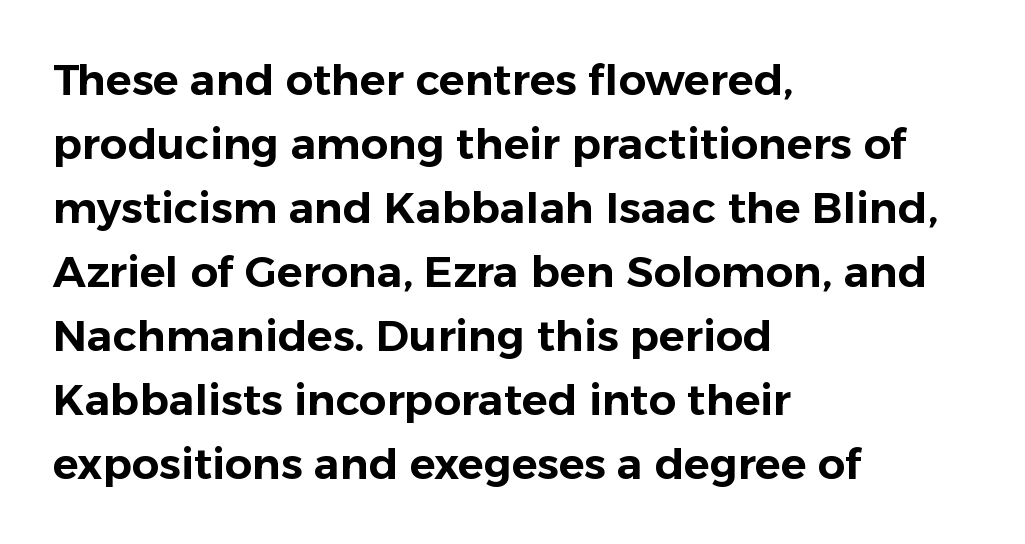
{"serif": "no", "italic": "no", "width": "normal", "stroke_contrast": "low", "x_height": "medium", "monospaced": "no", "underline": "no", "align": "left", "line_spacing": "normal", "line_spacing_ratio": 1.49, "letter_spacing": "normal", "letter_spacing_em": 0.0, "glyph_px": 43}
